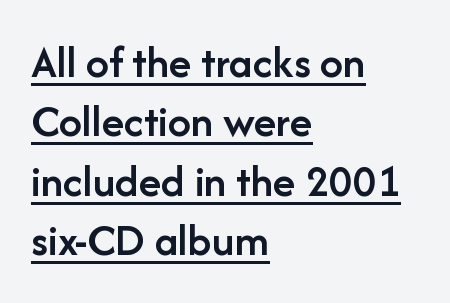
Is this a fixed-width face? No — the glyphs have proportional, varying widths. A typesetter would label this face a sans. Line spacing here is normal. Style check: upright. The passage shown has conventional tracking throughout. The face used here appears with an underline applied.
